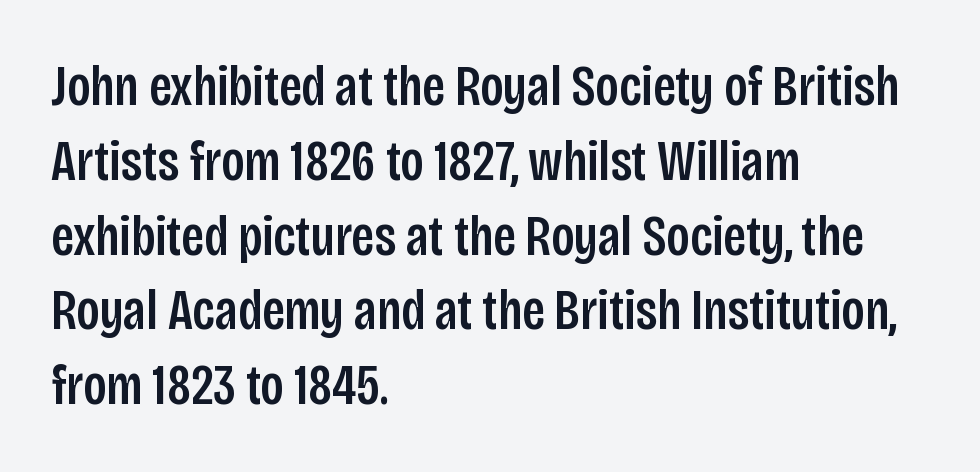
{"serif": "no", "italic": "no", "width": "condensed", "stroke_contrast": "low", "x_height": "large", "monospaced": "no", "underline": "no", "align": "left", "line_spacing": "normal", "line_spacing_ratio": 1.29, "letter_spacing": "normal", "letter_spacing_em": 0.0, "glyph_px": 58}
